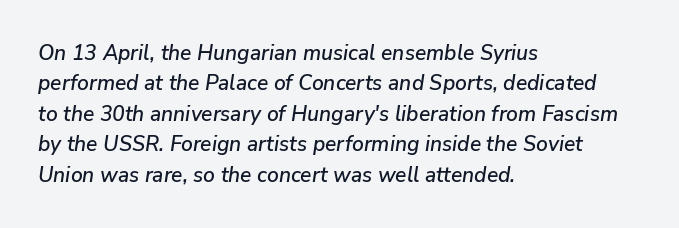
Q: Is the text italic (slanted)? A: Yes, it leans right by about 9 degrees.
Q: Is the text underlined? A: No.
Q: How is the paragraph aligned? A: Left-aligned.
Q: Is the spacing between letters normal or unusually wide? A: Normal.
Q: Is the spacing between lines tight, normal or loose? A: Normal.
